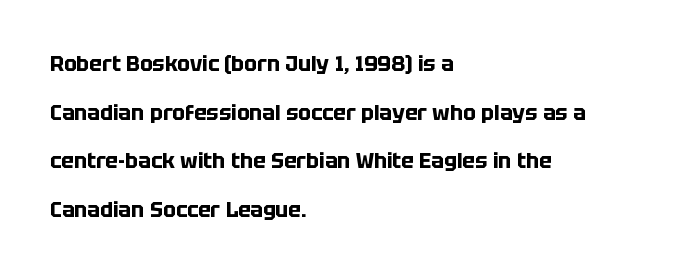
The image shows 21 px bold type, upright; set left-aligned, loose line spacing (2.32x), normal letter spacing, not underlined.
